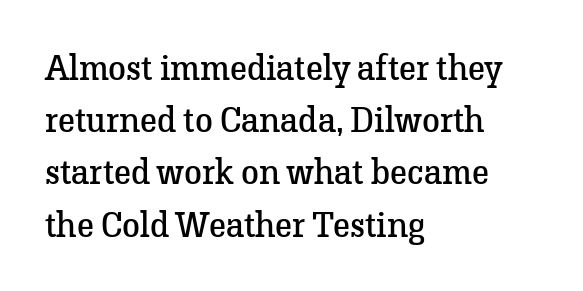
No chunkiness to these letters — they're not bold. Note: serifs present on the glyphs. Every row of glyphs begins at an identical x-position on the left. The block of text has a typical density, with ordinary space between rows.
